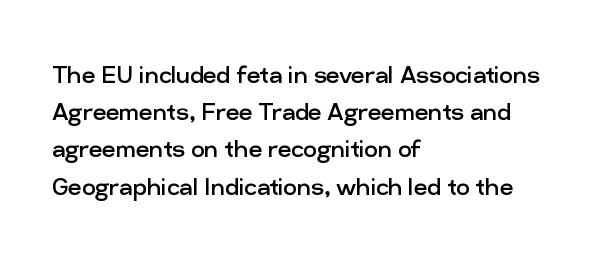
{"serif": "no", "italic": "no", "bold": "no", "weight": "regular", "width": "normal", "stroke_contrast": "low", "x_height": "medium", "monospaced": "no", "underline": "no", "align": "left", "line_spacing_ratio": 1.24, "letter_spacing": "normal", "letter_spacing_em": 0.0, "glyph_px": 30}
